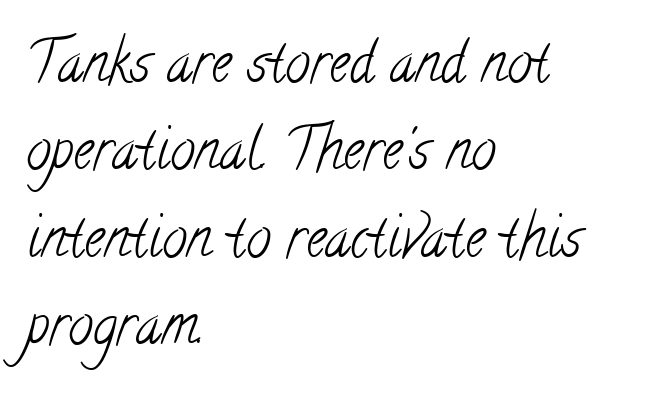
Q: Is the text bold? A: No.
Q: Is the typeface a serif or a sans-serif typeface? A: Serif.
Q: Is the text underlined? A: No.
Q: How is the paragraph aligned? A: Left-aligned.
Q: Is the spacing between letters normal or unusually wide? A: Normal.
Q: Is the spacing between lines tight, normal or loose? A: Normal.
Q: Width (condensed, normal, or wide)? A: Condensed.
Q: Stroke contrast? A: Low.
Q: x-height? A: Small.
Q: Monospaced? A: No.
